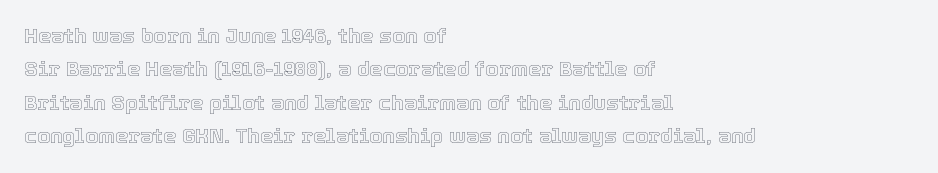
The image shows 21 px text type, upright; set left-aligned, normal line spacing (1.59x), normal letter spacing, not underlined.
